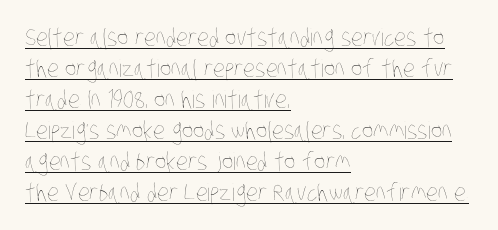
Q: Is the text bold? A: No.
Q: Is the text underlined? A: Yes.
Q: How is the paragraph aligned? A: Left-aligned.
Q: Is the spacing between letters normal or unusually wide? A: Normal.
Q: Is the spacing between lines tight, normal or loose? A: Normal.
